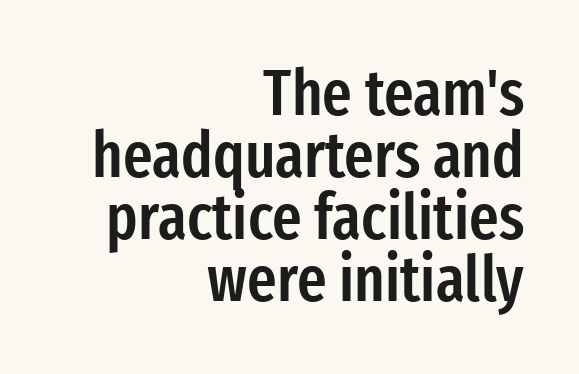
{"serif": "no", "italic": "no", "bold": "semi", "weight": "semibold", "width": "condensed", "stroke_contrast": "low", "x_height": "medium", "monospaced": "no", "underline": "no", "align": "right", "line_spacing": "tight", "line_spacing_ratio": 0.97, "letter_spacing": "normal", "letter_spacing_em": 0.0, "glyph_px": 64}
